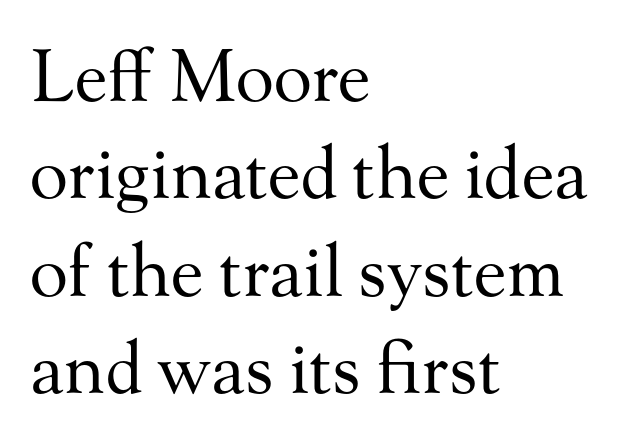
Q: Is the text bold? A: No.
Q: Is the text italic (slanted)? A: No, it is upright.
Q: Is the typeface a serif or a sans-serif typeface? A: Serif.
Q: Is the text underlined? A: No.
Q: How is the paragraph aligned? A: Left-aligned.
Q: Is the spacing between letters normal or unusually wide? A: Normal.
Q: Is the spacing between lines tight, normal or loose? A: Normal.
Q: Width (condensed, normal, or wide)? A: Normal.
Q: Stroke contrast? A: Medium.
Q: x-height? A: Small.
Q: Monospaced? A: No.
